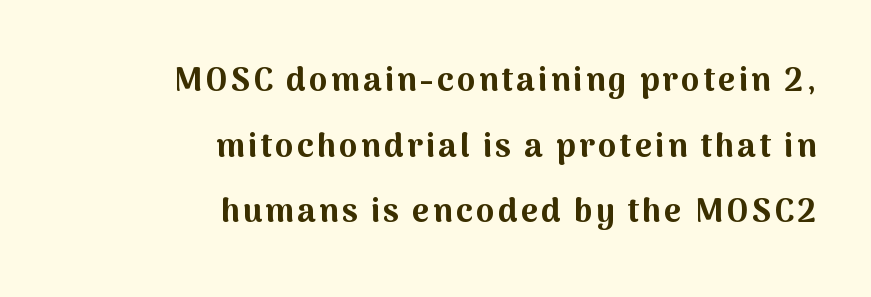
The compositor pushed each line to the right boundary. Clear beneath every line of the passage. Vertical spacing — loose. A full-strength bold gives these letters their thick strokes.
